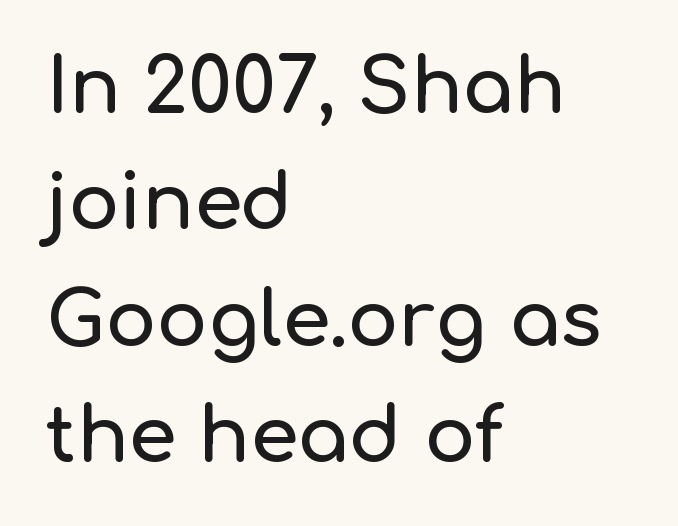
The image shows 76 px sans-serif type, upright; set left-aligned, normal line spacing (1.53x), normal letter spacing, not underlined; low stroke contrast and a medium x-height.
